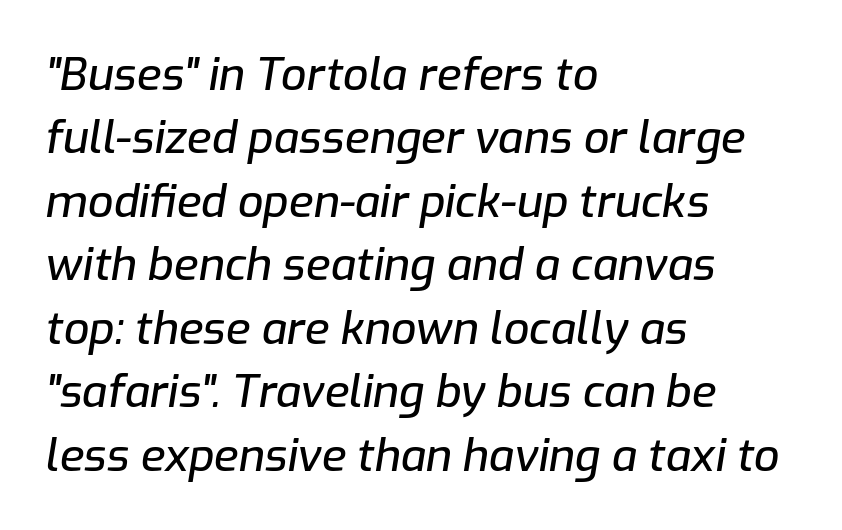
Beneath every word, the page is bare. The letters sit at their default tracking, neither squeezed nor spread. Note the varied advance widths — an 'i' is clearly narrower than an 'm'. The setting favours the left margin, as ordinary paragraphs usually do.
